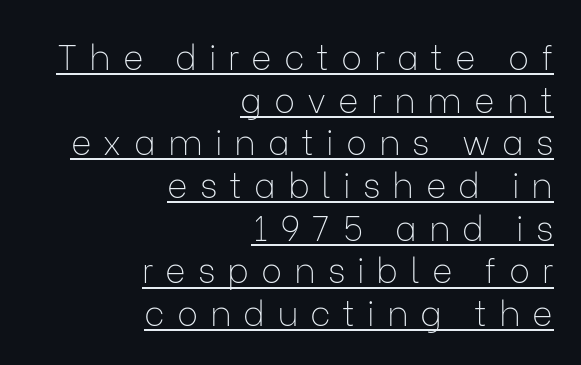
Q: Is the text bold? A: No.
Q: Is the text italic (slanted)? A: No, it is upright.
Q: Is the typeface a serif or a sans-serif typeface? A: Sans-serif.
Q: Is the text underlined? A: Yes.
Q: How is the paragraph aligned? A: Right-aligned.
Q: Is the spacing between letters normal or unusually wide? A: Unusually wide.
Q: Width (condensed, normal, or wide)? A: Normal.
Q: Stroke contrast? A: Low.
Q: x-height? A: Medium.
Q: Monospaced? A: No.
